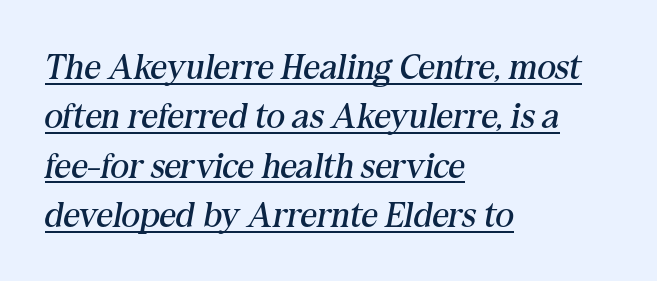
Q: Is the text bold? A: No.
Q: Is the text italic (slanted)? A: Yes, it leans right by about 10 degrees.
Q: Is the typeface a serif or a sans-serif typeface? A: Serif.
Q: Is the text underlined? A: Yes.
Q: How is the paragraph aligned? A: Left-aligned.
Q: Is the spacing between letters normal or unusually wide? A: Normal.
Q: Is the spacing between lines tight, normal or loose? A: Normal.
Q: Width (condensed, normal, or wide)? A: Normal.
Q: Stroke contrast? A: Medium.
Q: x-height? A: Medium.
Q: Monospaced? A: No.
